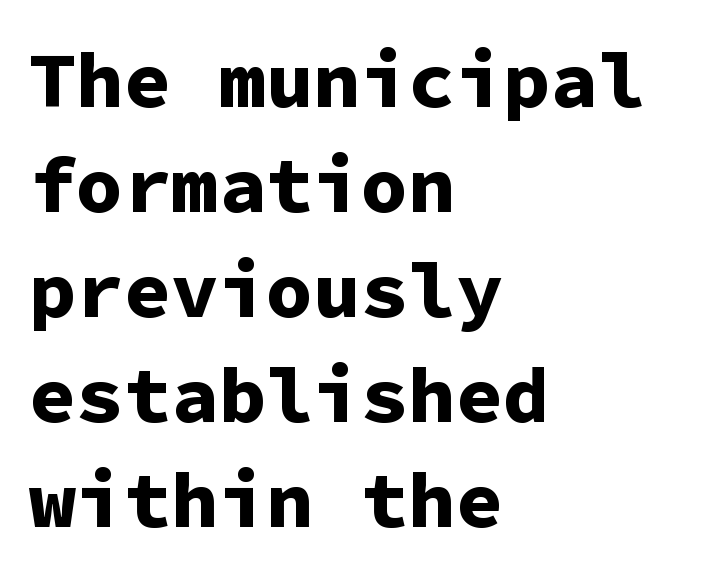
{"serif": "no", "italic": "no", "bold": "yes", "weight": "bold", "width": "normal", "stroke_contrast": "low", "x_height": "medium", "monospaced": "yes", "underline": "no", "align": "left", "line_spacing": "normal", "line_spacing_ratio": 1.33, "letter_spacing": "normal", "letter_spacing_em": 0.0, "glyph_px": 79}
